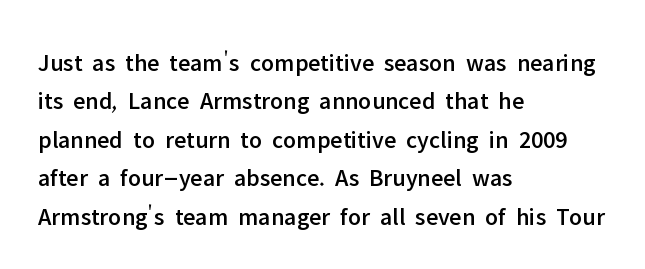
The image shows 25 px text type, upright; set left-aligned, normal line spacing (1.54x), normal letter spacing, not underlined.
